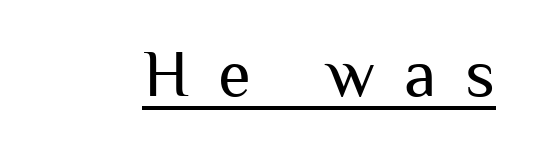
The image shows 67 px regular-weight sans-serif type, upright; set unusually wide letter spacing (+0.43 em), underlined; medium stroke contrast and a medium x-height.
